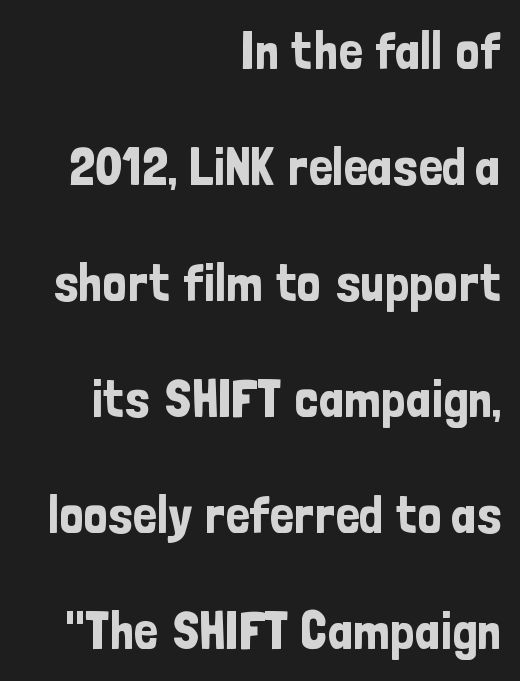
{"serif": "no", "italic": "no", "width": "condensed", "stroke_contrast": "low", "x_height": "medium", "monospaced": "no", "underline": "no", "align": "right", "line_spacing": "loose", "line_spacing_ratio": 2.19, "letter_spacing": "normal", "letter_spacing_em": 0.0, "glyph_px": 53}
